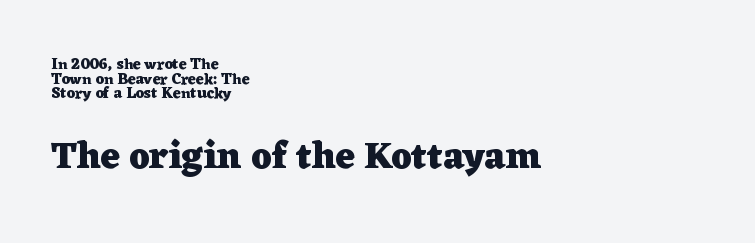
Visually, the bottom section dominates because its glyphs are scaled up. Successive baselines arrive quickly, one right under another. Caption: bold face, heavy strokes. Left-aligned paragraph, ragged on the right.
